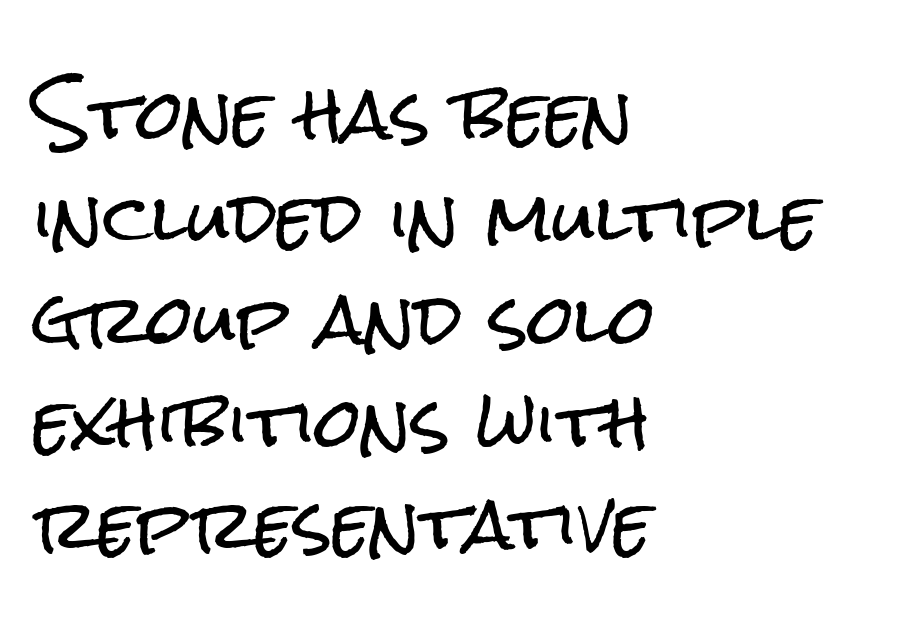
Q: Is the text italic (slanted)? A: No, it is upright.
Q: Is the typeface a serif or a sans-serif typeface? A: Sans-serif.
Q: Is the text underlined? A: No.
Q: How is the paragraph aligned? A: Left-aligned.
Q: Is the spacing between letters normal or unusually wide? A: Normal.
Q: Is the spacing between lines tight, normal or loose? A: Normal.
Q: Width (condensed, normal, or wide)? A: Condensed.
Q: Stroke contrast? A: Low.
Q: x-height? A: Medium.
Q: Monospaced? A: No.
